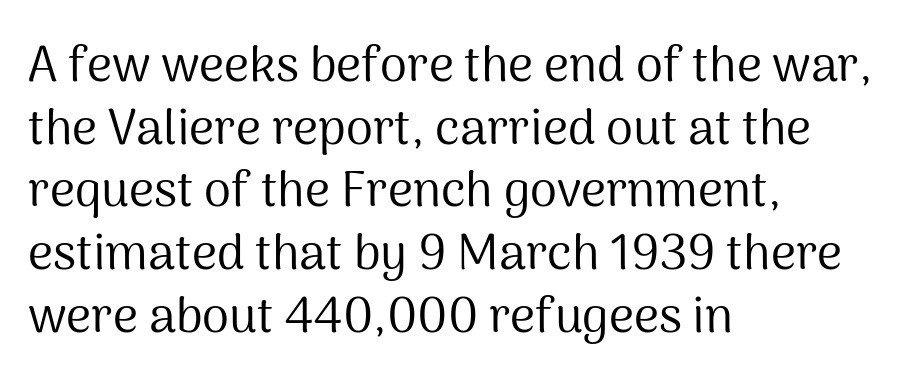
{"serif": "no", "italic": "no", "bold": "no", "weight": "regular", "width": "normal", "stroke_contrast": "medium", "x_height": "medium", "monospaced": "no", "underline": "no", "align": "left", "line_spacing": "normal", "line_spacing_ratio": 1.28, "letter_spacing": "normal", "letter_spacing_em": 0.0, "glyph_px": 49}
